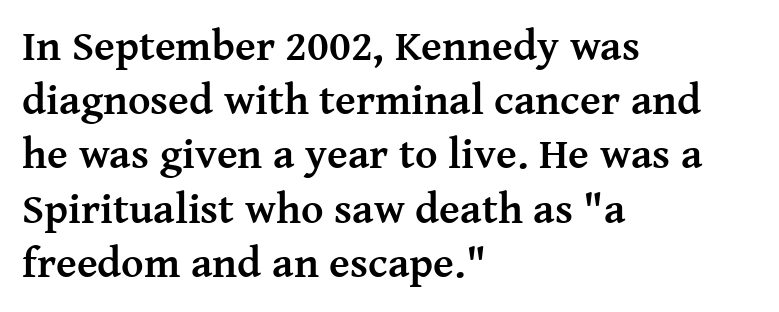
Q: Is the text bold? A: Yes.
Q: Is the text italic (slanted)? A: No, it is upright.
Q: Is the typeface a serif or a sans-serif typeface? A: Serif.
Q: Is the text underlined? A: No.
Q: How is the paragraph aligned? A: Left-aligned.
Q: Is the spacing between letters normal or unusually wide? A: Normal.
Q: Is the spacing between lines tight, normal or loose? A: Normal.
Q: Width (condensed, normal, or wide)? A: Normal.
Q: Stroke contrast? A: Medium.
Q: x-height? A: Medium.
Q: Monospaced? A: No.
